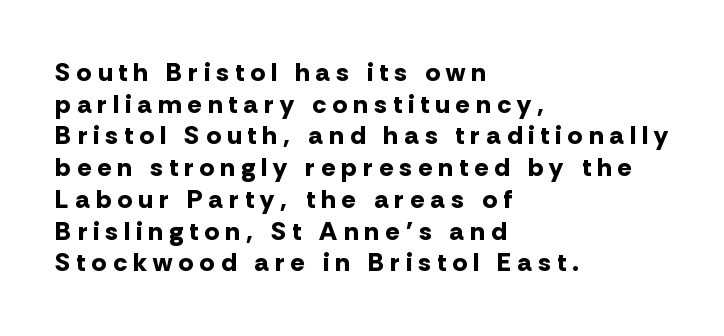
The image shows 26 px bold type, upright; set left-aligned, line spacing 1.22x, unusually wide letter spacing (+0.25 em), not underlined.
